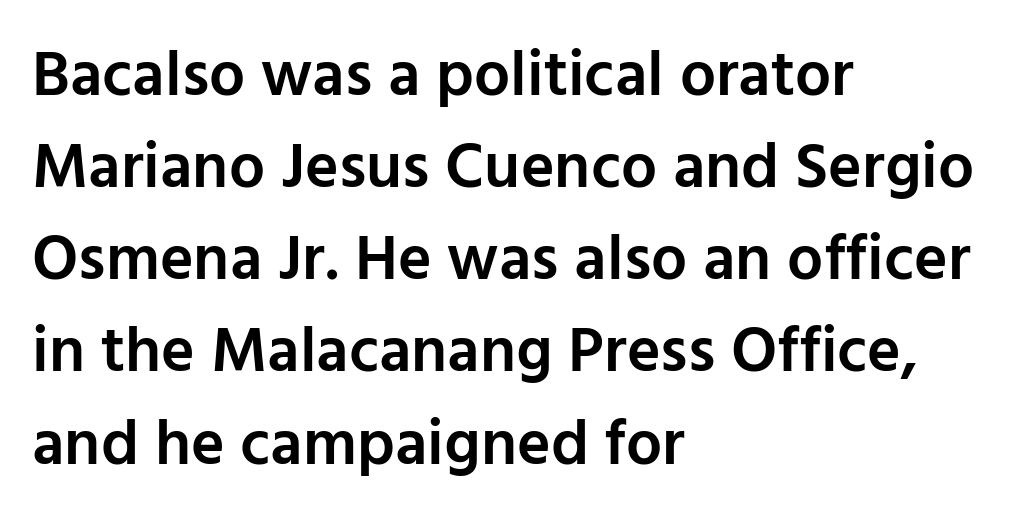
{"serif": "no", "italic": "no", "bold": "semi", "weight": "semibold", "width": "normal", "stroke_contrast": "low", "x_height": "medium", "monospaced": "no", "underline": "no", "align": "left", "line_spacing": "normal", "line_spacing_ratio": 1.44, "letter_spacing": "normal", "letter_spacing_em": 0.0, "glyph_px": 64}
